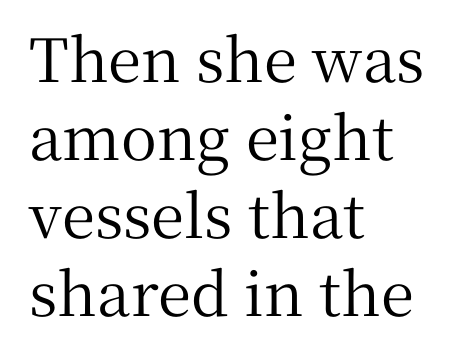
Q: Is the text italic (slanted)? A: No, it is upright.
Q: Is the typeface a serif or a sans-serif typeface? A: Serif.
Q: Is the text underlined? A: No.
Q: How is the paragraph aligned? A: Left-aligned.
Q: Is the spacing between letters normal or unusually wide? A: Normal.
Q: Is the spacing between lines tight, normal or loose? A: Normal.
Q: Width (condensed, normal, or wide)? A: Normal.
Q: Stroke contrast? A: Medium.
Q: x-height? A: Medium.
Q: Monospaced? A: No.
